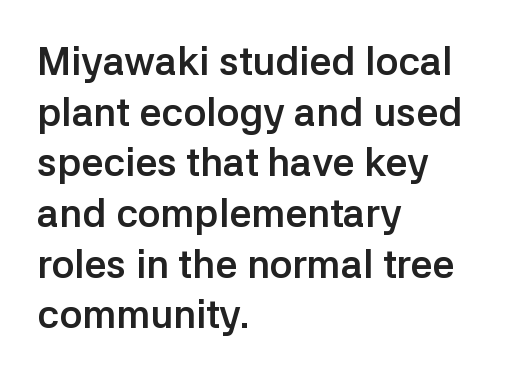
Q: Is the text bold? A: Yes.
Q: Is the text italic (slanted)? A: No, it is upright.
Q: Is the typeface a serif or a sans-serif typeface? A: Sans-serif.
Q: Is the text underlined? A: No.
Q: How is the paragraph aligned? A: Left-aligned.
Q: Is the spacing between letters normal or unusually wide? A: Normal.
Q: Is the spacing between lines tight, normal or loose? A: Normal.
Q: Width (condensed, normal, or wide)? A: Normal.
Q: Stroke contrast? A: Low.
Q: x-height? A: Medium.
Q: Monospaced? A: No.
